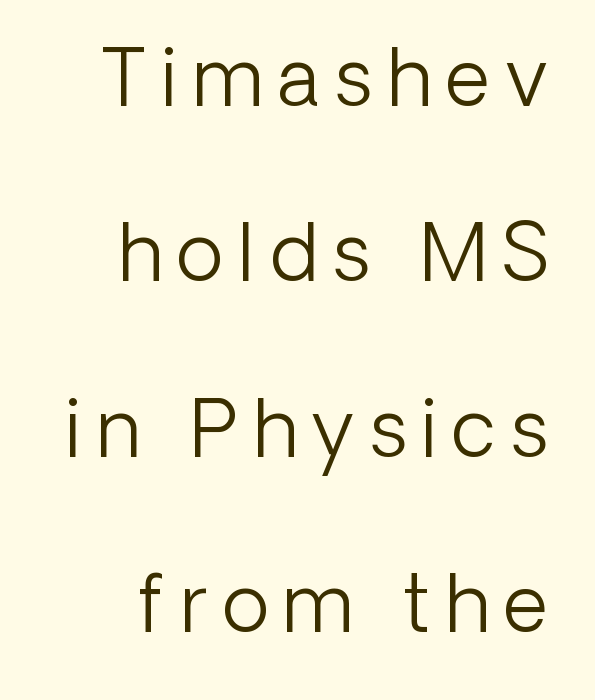
Q: Is the text bold? A: No.
Q: Is the text italic (slanted)? A: No, it is upright.
Q: Is the typeface a serif or a sans-serif typeface? A: Sans-serif.
Q: Is the text underlined? A: No.
Q: Is the spacing between lines tight, normal or loose? A: Loose.
Q: Width (condensed, normal, or wide)? A: Normal.
Q: Stroke contrast? A: Low.
Q: x-height? A: Medium.
Q: Monospaced? A: No.
